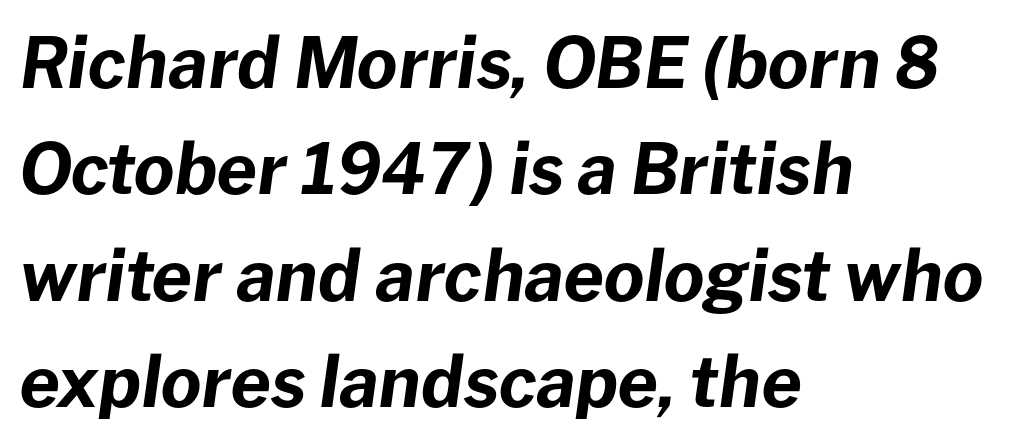
{"italic": "yes", "lean": "right", "slant_degrees": 8, "bold": "yes", "weight": "bold", "width": "normal", "stroke_contrast": "low", "x_height": "medium", "monospaced": "no", "underline": "no", "align": "left", "line_spacing": "normal", "line_spacing_ratio": 1.52, "letter_spacing": "normal", "letter_spacing_em": 0.0, "glyph_px": 70}
